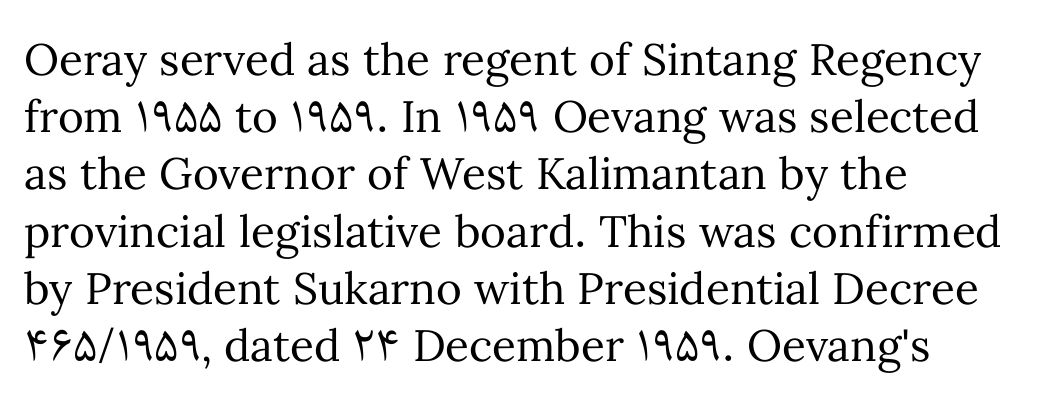
{"italic": "no", "bold": "no", "weight": "regular", "width": "normal", "stroke_contrast": "medium", "x_height": "medium", "monospaced": "no", "underline": "no", "align": "left", "line_spacing": "normal", "line_spacing_ratio": 1.3, "letter_spacing": "normal", "letter_spacing_em": 0.0, "glyph_px": 44}
